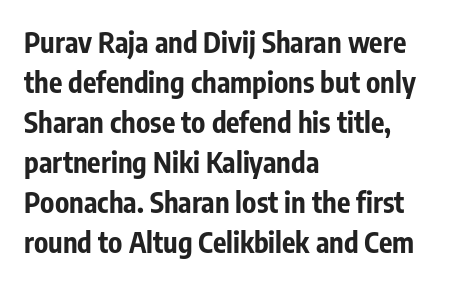
{"serif": "no", "italic": "no", "bold": "yes", "weight": "bold", "width": "condensed", "stroke_contrast": "low", "x_height": "medium", "monospaced": "no", "underline": "no", "align": "left", "line_spacing": "normal", "line_spacing_ratio": 1.43, "letter_spacing": "normal", "letter_spacing_em": 0.0, "glyph_px": 28}
